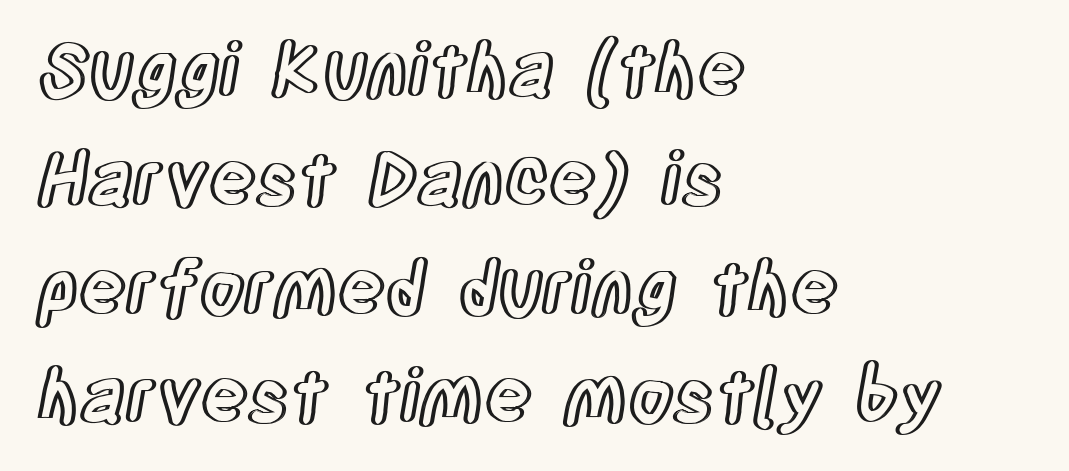
The image shows 73 px condensed type; set left-aligned, normal line spacing (1.49x), normal letter spacing, not underlined; a large x-height.
